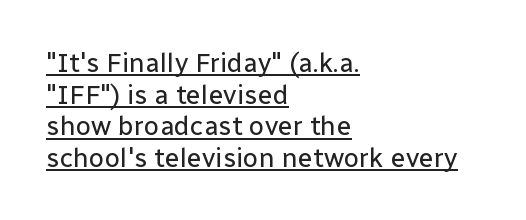
{"italic": "no", "bold": "no", "underline": "yes", "align": "left", "line_spacing_ratio": 1.17, "letter_spacing": "normal", "letter_spacing_em": 0.0, "glyph_px": 27}
